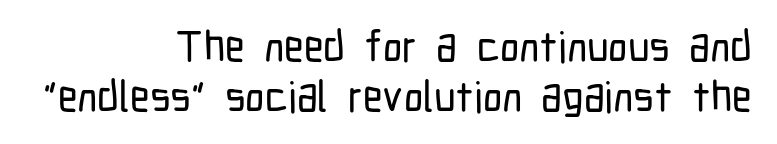
Q: Is the text italic (slanted)? A: No, it is upright.
Q: Is the typeface a serif or a sans-serif typeface? A: Sans-serif.
Q: Is the text underlined? A: No.
Q: How is the paragraph aligned? A: Right-aligned.
Q: Is the spacing between letters normal or unusually wide? A: Normal.
Q: Width (condensed, normal, or wide)? A: Condensed.
Q: Stroke contrast? A: Low.
Q: x-height? A: Medium.
Q: Monospaced? A: No.
